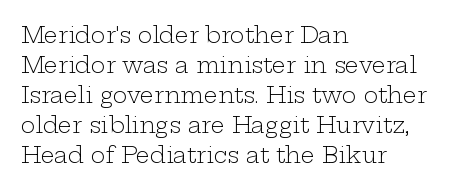
The image shows 22 px text type, upright; set left-aligned, normal line spacing (1.36x), normal letter spacing, not underlined.
